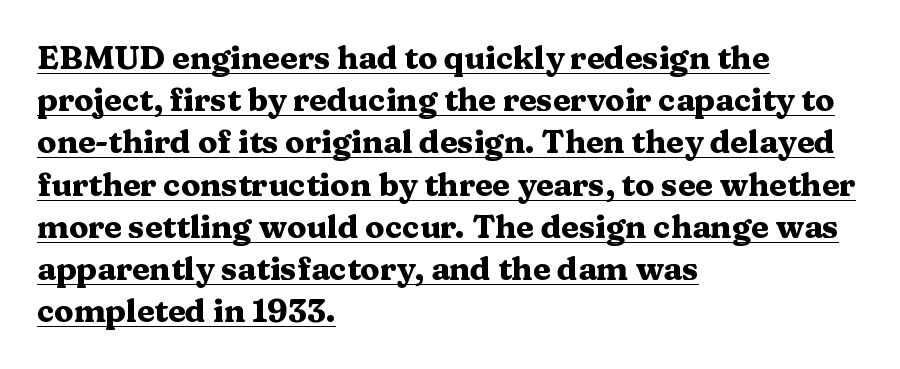
{"serif": "yes", "italic": "no", "bold": "yes", "weight": "heavy", "width": "wide", "stroke_contrast": "medium", "x_height": "medium", "monospaced": "no", "underline": "yes", "align": "left", "line_spacing": "normal", "line_spacing_ratio": 1.32, "letter_spacing": "normal", "letter_spacing_em": 0.0, "glyph_px": 32}
